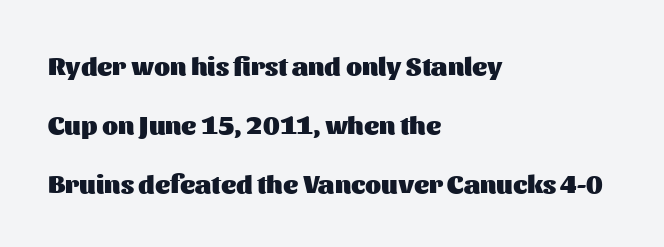
{"italic": "no", "bold": "yes", "underline": "no", "align": "left", "line_spacing": "loose", "line_spacing_ratio": 2.27, "letter_spacing": "normal", "letter_spacing_em": 0.0, "glyph_px": 26}
